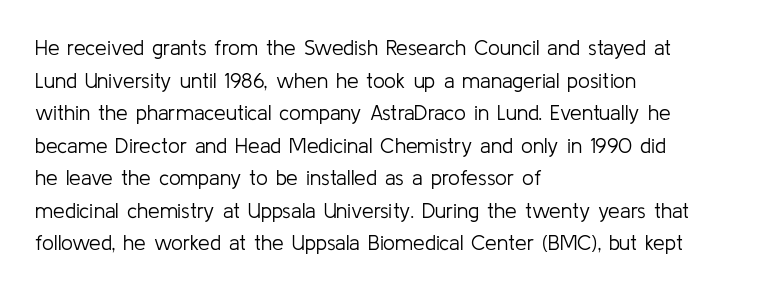
The axis of the letterforms is exactly vertical. Here the glyphs are tracked normally, forming tight word shapes. Descenders hang freely into open space. Line beginnings align vertically; line endings do not. The rows are spaced the way most documents space them.
